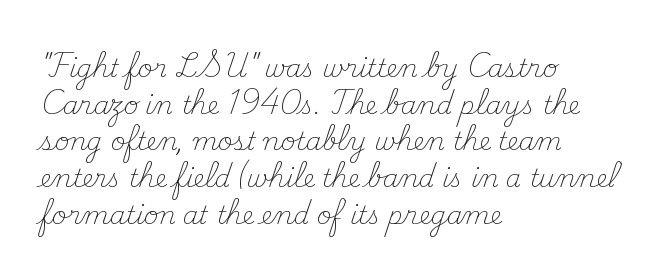
Weight: in the light-to-regular range. In CSS terms this would be text-align: left. Each new line begins a customary step beneath the previous one. Characters follow at the spacing the type designer built in.
